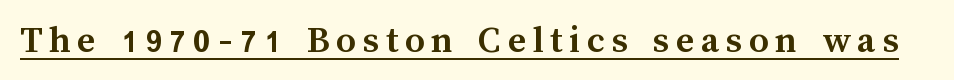
The rendering uses natural spacing where letterforms have individual widths. The passage shown is underscored from start to finish. This sample uses an upright cut, with every glyph sitting square on the baseline. Weight: bold.
